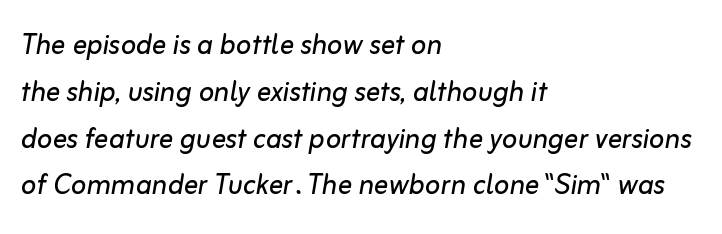
The image shows 36 px regular-weight type, italic (leaning right); set left-aligned, normal line spacing (1.3x), normal letter spacing, not underlined; low stroke contrast and a medium x-height.
